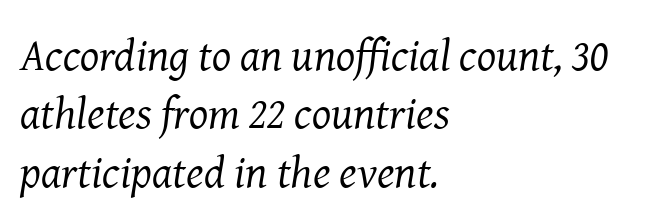
Typographically, this falls in the serif category. No chunkiness to these letters — they're not bold. How are the letters spaced? Ordinarily, with no added tracking. Think of a printed novel: that variable character pitch is what you see here. Regarding leading, the lines here are spaced in the standard way.
